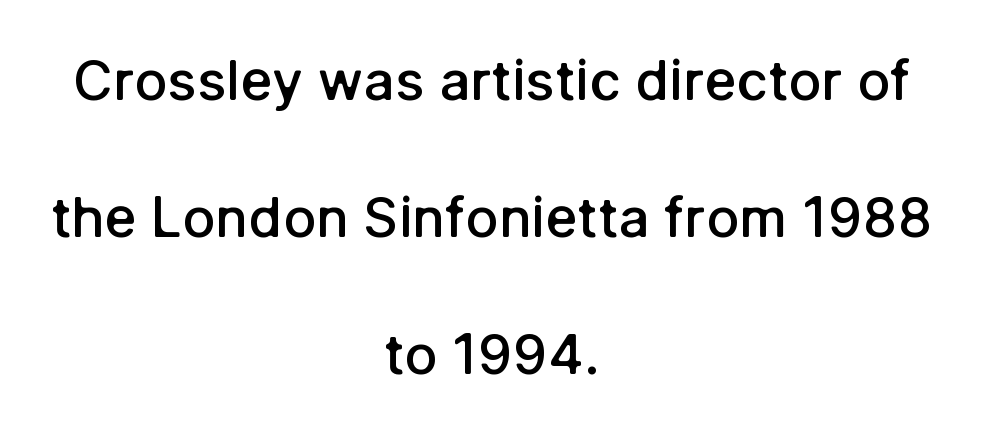
{"serif": "no", "italic": "no", "bold": "semi", "weight": "semibold", "width": "normal", "stroke_contrast": "low", "x_height": "medium", "monospaced": "no", "underline": "no", "align": "center", "line_spacing": "loose", "line_spacing_ratio": 2.49, "letter_spacing": "normal", "letter_spacing_em": 0.0, "glyph_px": 55}
